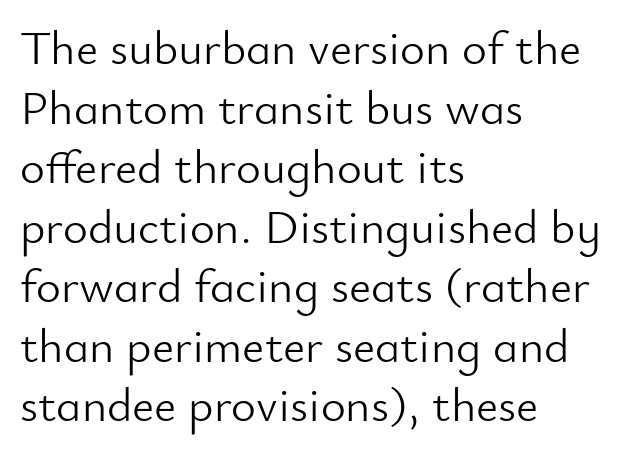
Visually the block forms a straight wall on the left and a jagged coastline on the right. Think of a printed novel: that variable character pitch is what you see here. Ascenders rise straight up at ninety degrees. This reads as an unemphasized weight, regular at the heaviest. Each row of text sits above clean, open space.
